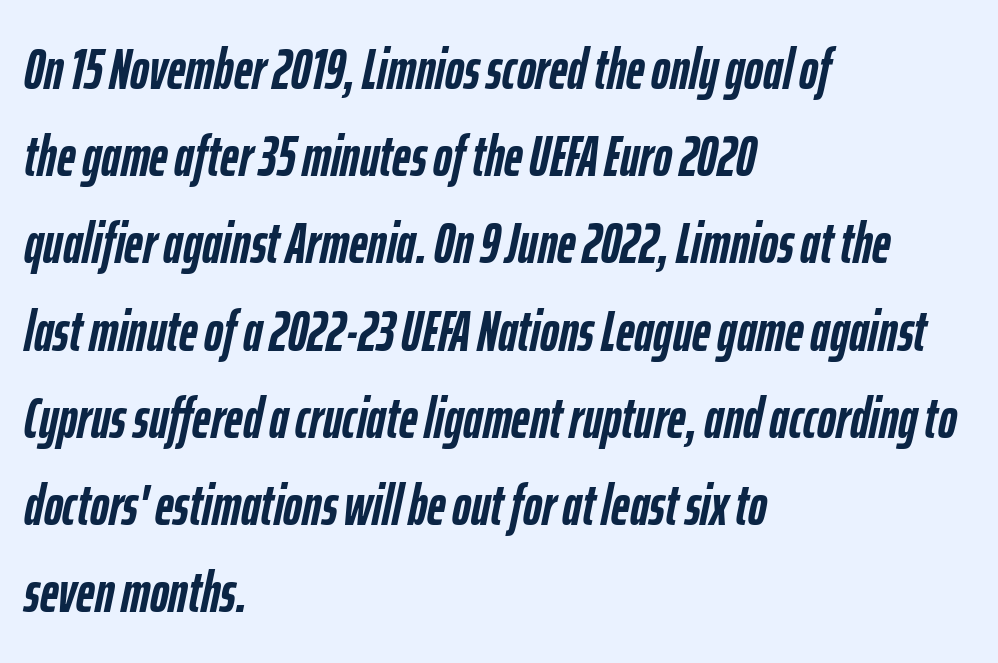
{"italic": "yes", "lean": "right", "slant_degrees": 12, "bold": "yes", "weight": "semibold", "width": "condensed", "stroke_contrast": "low", "x_height": "medium", "monospaced": "no", "underline": "no", "align": "left", "line_spacing": "normal", "line_spacing_ratio": 1.53, "letter_spacing": "normal", "letter_spacing_em": 0.0, "glyph_px": 57}
